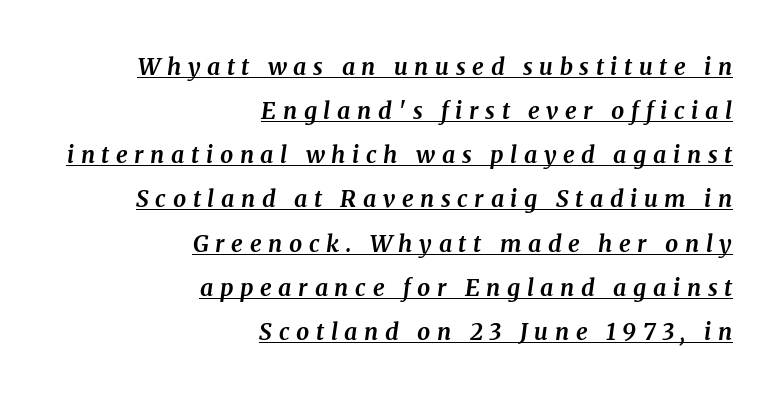
Q: Is the text bold? A: Yes.
Q: Is the text italic (slanted)? A: Yes, it leans right by about 8 degrees.
Q: Is the text underlined? A: Yes.
Q: How is the paragraph aligned? A: Right-aligned.
Q: Is the spacing between letters normal or unusually wide? A: Unusually wide.
Q: Is the spacing between lines tight, normal or loose? A: Loose.
